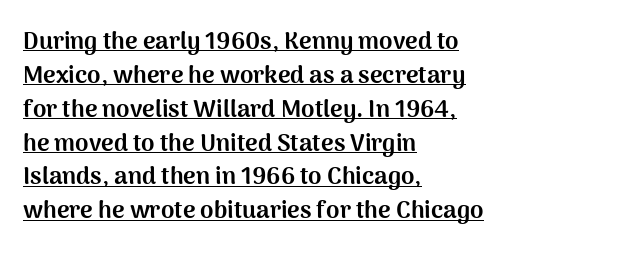
A roman cut, with each character standing at attention. These lines are set flush left with a ragged right edge. Check the space under the baseline: a stroke is drawn there. There is no visible air inserted between adjacent glyphs.
